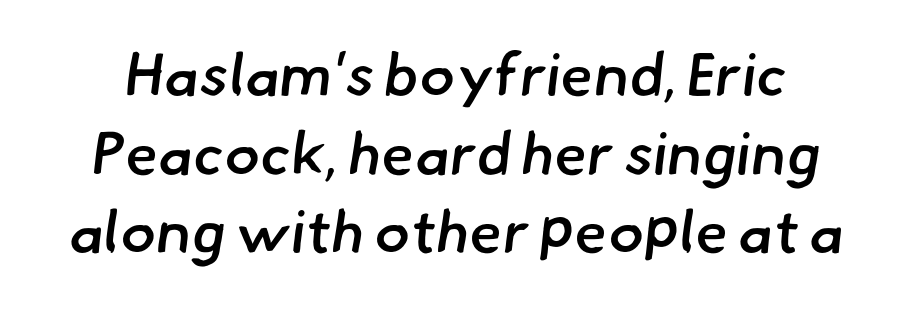
The image shows 60 px semibold sans-serif type; set normal line spacing (1.31x), normal letter spacing, not underlined; low stroke contrast and a small x-height.
